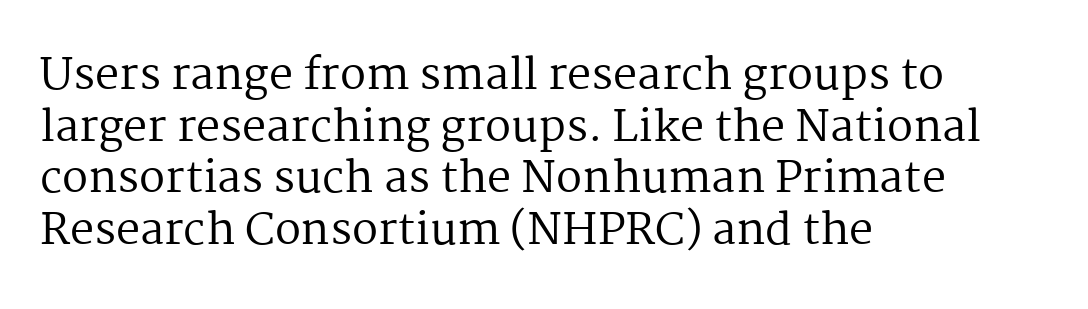
{"serif": "yes", "italic": "no", "bold": "no", "weight": "regular", "width": "normal", "stroke_contrast": "medium", "x_height": "medium", "monospaced": "no", "underline": "no", "align": "left", "line_spacing_ratio": 1.2, "letter_spacing": "normal", "letter_spacing_em": 0.0, "glyph_px": 43}
